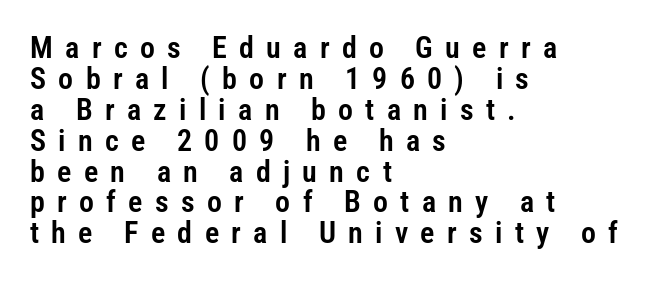
{"serif": "no", "italic": "no", "width": "condensed", "stroke_contrast": "low", "x_height": "medium", "monospaced": "no", "underline": "no", "align": "left", "line_spacing": "tight", "line_spacing_ratio": 1.03, "letter_spacing": "wide", "letter_spacing_em": 0.41, "glyph_px": 30}
